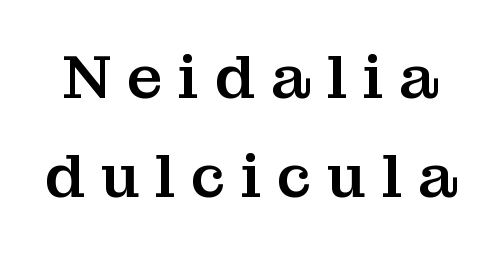
{"serif": "yes", "italic": "no", "width": "normal", "stroke_contrast": "medium", "x_height": "medium", "monospaced": "no", "underline": "no", "line_spacing": "normal", "line_spacing_ratio": 1.59, "letter_spacing": "wide", "letter_spacing_em": 0.25, "glyph_px": 62}
